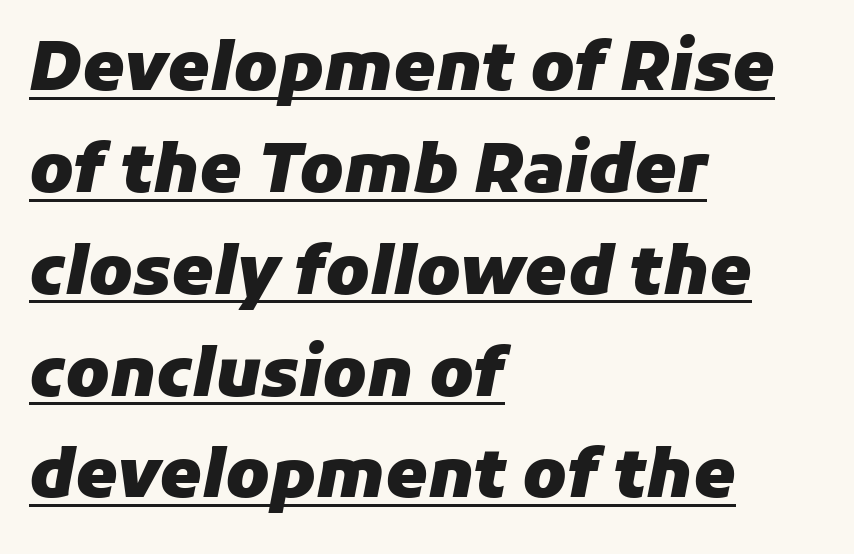
The image shows 67 px heavy type, italic (leaning right); set left-aligned, normal line spacing (1.52x), normal letter spacing, underlined; low stroke contrast and a medium x-height.
